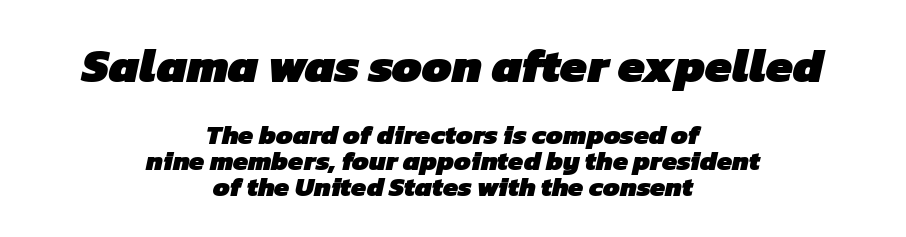
Caption: upper text group enlarged, lower text group reduced. Examine the stroke ends and you'll find no serifs. The passage shown stacks its lines with hardly any gap. Notice how the passage keeps no hard edge, just a central spine. A typesetter would call this zero additional tracking. Rule under the text: the space is simply empty.
